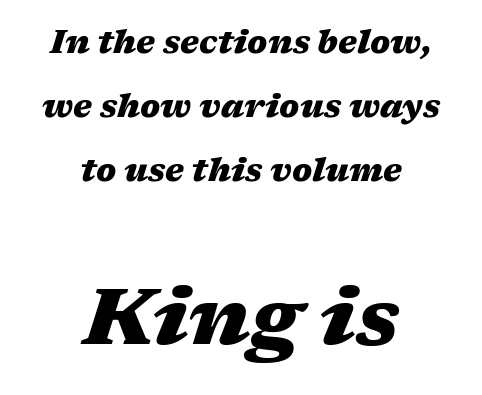
{"italic": "yes", "lean": "right", "slant_degrees": 17, "bold": "yes", "weight": "heavy", "width": "wide", "stroke_contrast": "medium", "x_height": "medium", "monospaced": "no", "underline": "no", "align": "center", "line_spacing": "loose", "line_spacing_ratio": 2.0, "letter_spacing": "normal", "letter_spacing_em": 0.0, "larger_block": "second", "size_ratio": 2.5, "glyph_px": 80}
